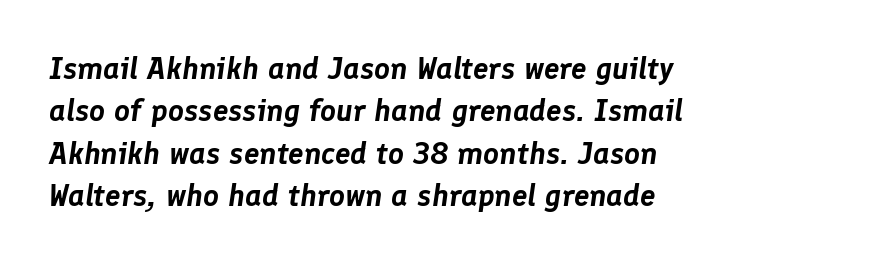
Q: Is the text italic (slanted)? A: Yes, it leans right by about 8 degrees.
Q: Is the text underlined? A: No.
Q: How is the paragraph aligned? A: Left-aligned.
Q: Is the spacing between letters normal or unusually wide? A: Normal.
Q: Is the spacing between lines tight, normal or loose? A: Normal.
Q: Width (condensed, normal, or wide)? A: Normal.
Q: Stroke contrast? A: Low.
Q: x-height? A: Medium.
Q: Monospaced? A: No.
